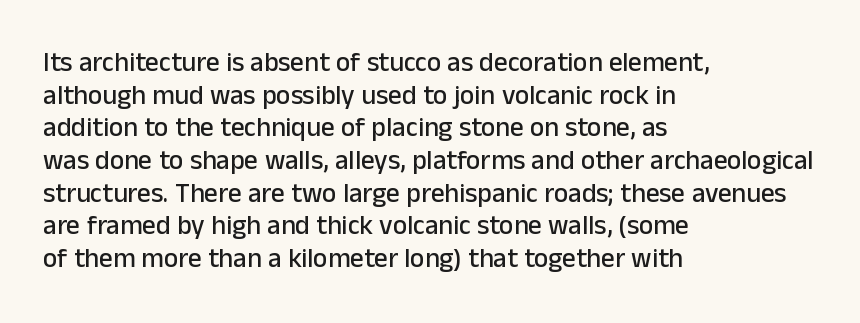
Q: Is the text italic (slanted)? A: No, it is upright.
Q: Is the text underlined? A: No.
Q: How is the paragraph aligned? A: Left-aligned.
Q: Is the spacing between letters normal or unusually wide? A: Normal.
